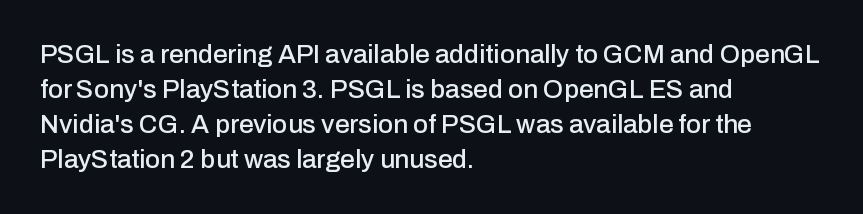
The letters stand straight up with perfectly vertical stems. Anything drawn beneath the words? Only blank space. Vertical spacing — default. Short note: letters normally spaced. Leftover space on each line is placed entirely after the last word.
